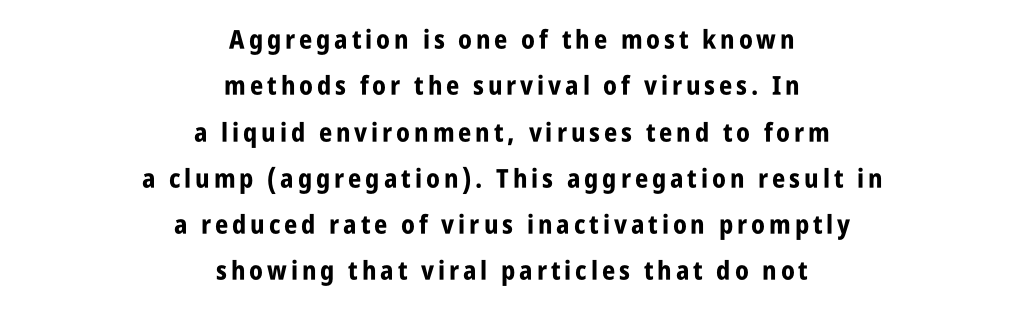
The image shows 26 px bold type, upright; set centered, line spacing 1.78x, not underlined.
